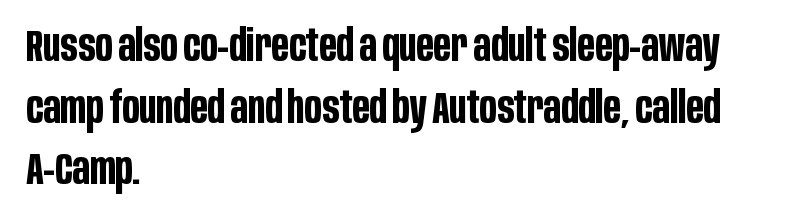
Q: Is the text bold? A: Yes.
Q: Is the text italic (slanted)? A: No, it is upright.
Q: Is the typeface a serif or a sans-serif typeface? A: Sans-serif.
Q: Is the text underlined? A: No.
Q: How is the paragraph aligned? A: Left-aligned.
Q: Is the spacing between letters normal or unusually wide? A: Normal.
Q: Is the spacing between lines tight, normal or loose? A: Normal.
Q: Width (condensed, normal, or wide)? A: Condensed.
Q: Stroke contrast? A: Low.
Q: x-height? A: Large.
Q: Monospaced? A: No.
